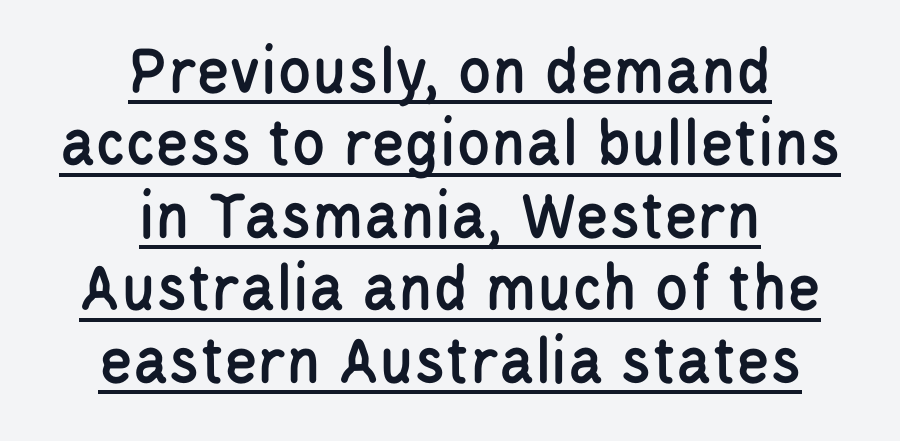
{"serif": "no", "italic": "no", "width": "condensed", "stroke_contrast": "low", "x_height": "large", "monospaced": "no", "underline": "yes", "align": "center", "line_spacing": "tight", "line_spacing_ratio": 1.05, "letter_spacing": "normal", "letter_spacing_em": 0.0, "glyph_px": 69}
